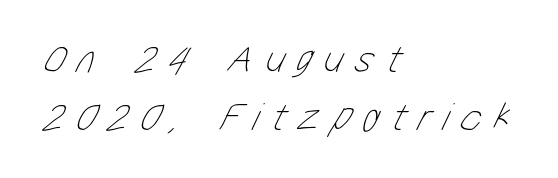
Q: Is the text bold? A: No.
Q: Is the text underlined? A: No.
Q: How is the paragraph aligned? A: Left-aligned.
Q: Is the spacing between letters normal or unusually wide? A: Unusually wide.
Q: Is the spacing between lines tight, normal or loose? A: Normal.
Q: Width (condensed, normal, or wide)? A: Condensed.
Q: Stroke contrast? A: Low.
Q: x-height? A: Medium.
Q: Monospaced? A: No.
